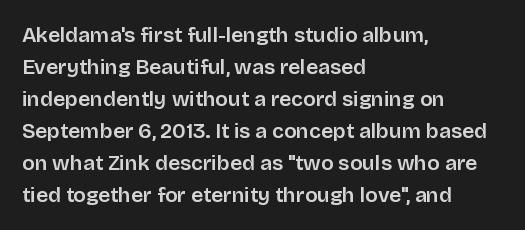
Spacing between characters is what you'd get straight out of the box. This sample is left-justified, so line endings fall wherever the words run out. Has an underline been added? It has not. Evenly set lines give the paragraph a standard silhouette. You can tell it's not italic because the verticals are truly vertical.
